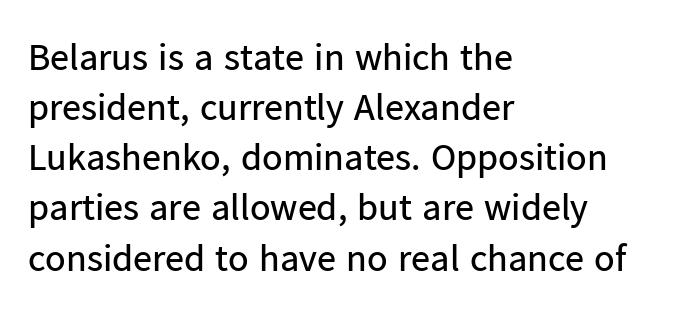
The image shows 38 px regular-weight sans-serif type, upright; set left-aligned, normal line spacing (1.32x), normal letter spacing, not underlined; low stroke contrast and a medium x-height.
